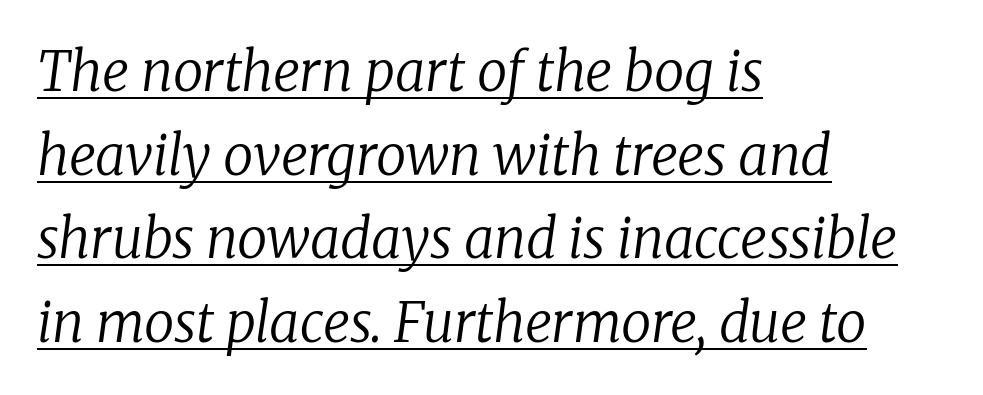
{"serif": "yes", "italic": "yes", "lean": "right", "slant_degrees": 8, "bold": "no", "weight": "regular", "width": "normal", "stroke_contrast": "low", "x_height": "medium", "monospaced": "no", "underline": "yes", "align": "left", "line_spacing": "normal", "line_spacing_ratio": 1.55, "letter_spacing": "normal", "letter_spacing_em": 0.0, "glyph_px": 54}
